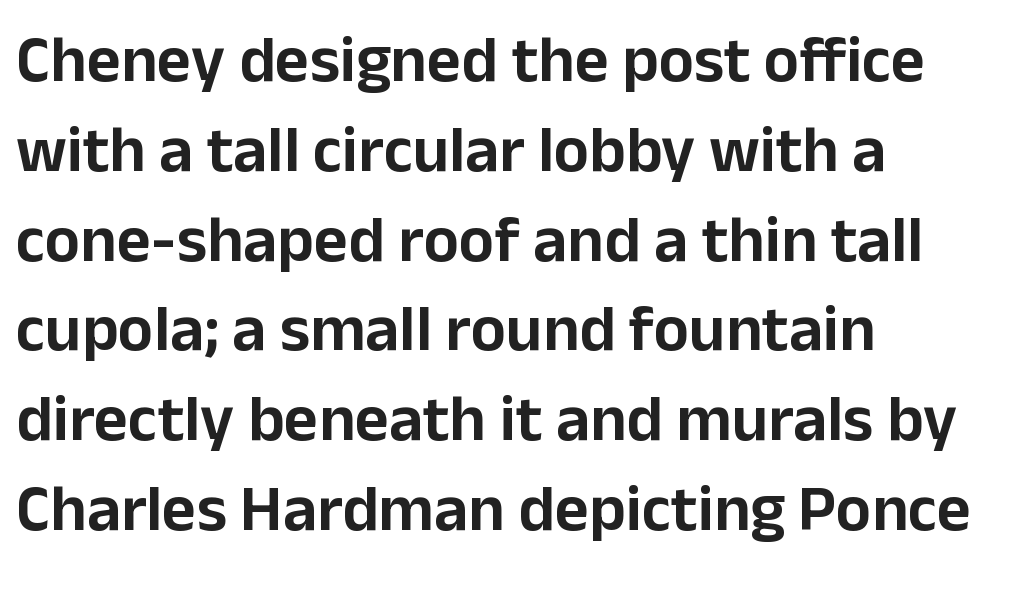
{"serif": "no", "italic": "no", "width": "normal", "stroke_contrast": "low", "x_height": "medium", "monospaced": "no", "underline": "no", "align": "left", "line_spacing": "normal", "line_spacing_ratio": 1.36, "letter_spacing": "normal", "letter_spacing_em": 0.0, "glyph_px": 66}
